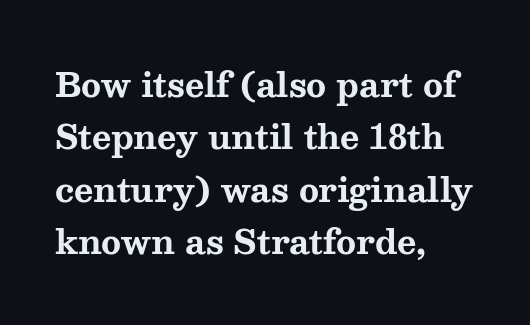
The image shows 33 px bold, wide serif type, upright; set left-aligned, normal line spacing (1.59x), normal letter spacing, not underlined; medium stroke contrast and a medium x-height.
